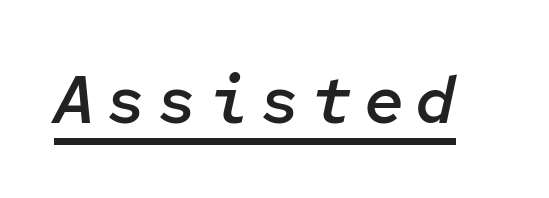
{"italic": "yes", "lean": "right", "slant_degrees": 12, "bold": "semi", "weight": "semibold", "width": "normal", "stroke_contrast": "low", "x_height": "medium", "monospaced": "yes", "underline": "yes", "glyph_px": 67}
